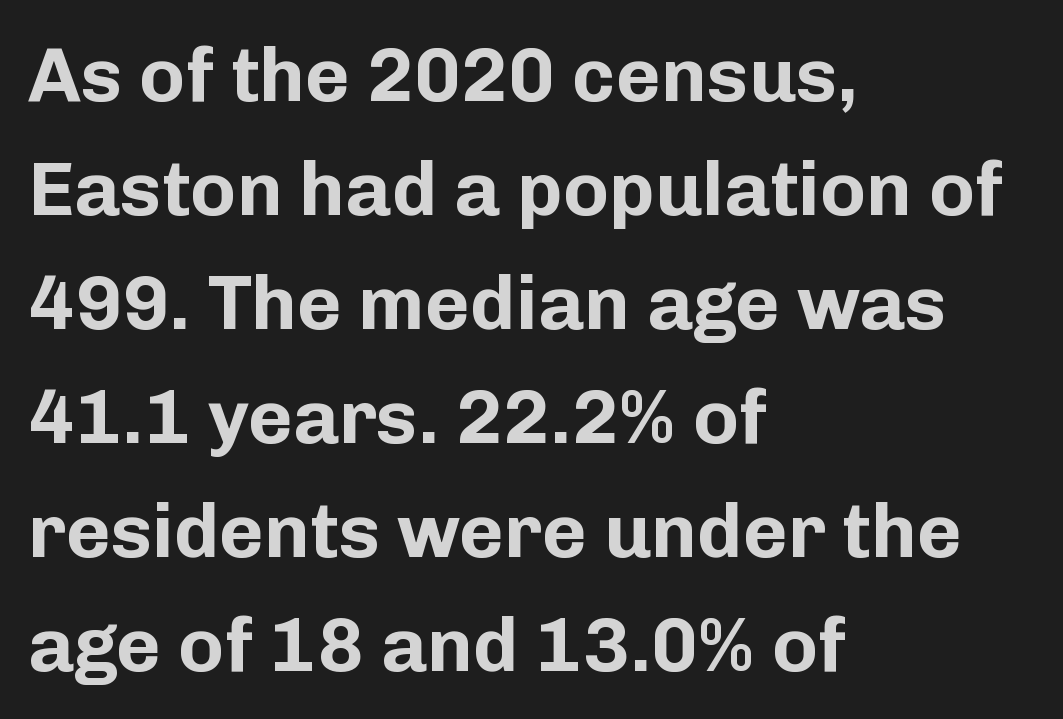
{"serif": "no", "italic": "no", "bold": "yes", "weight": "bold", "width": "normal", "stroke_contrast": "low", "x_height": "medium", "monospaced": "no", "underline": "no", "align": "left", "line_spacing": "normal", "line_spacing_ratio": 1.48, "letter_spacing": "normal", "letter_spacing_em": 0.0, "glyph_px": 77}
